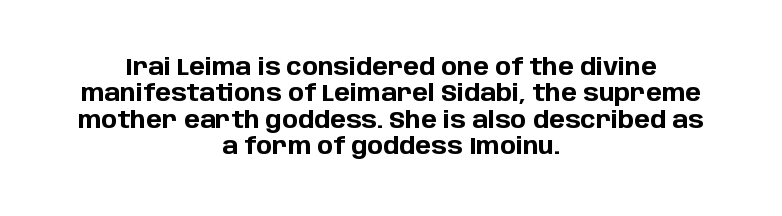
Lines of text with bare space underneath. Vertically, the passage feels compressed, each row crowding the next. Neither beginnings nor endings align; midpoints do. Students, this is bold: see how much ink each stroke carries. You can tell it's not italic because the verticals are truly vertical. In terms of letterspacing, this is plain default setting.
